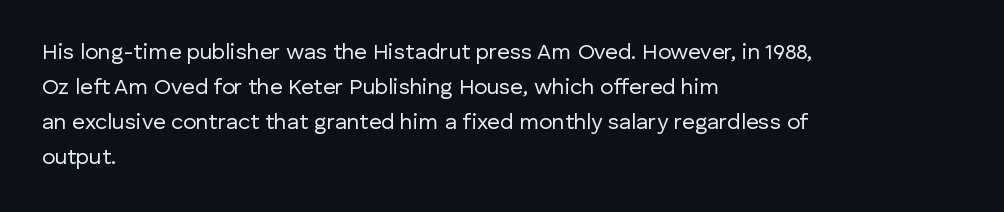
{"italic": "no", "bold": "no", "underline": "no", "align": "left", "line_spacing": "normal", "line_spacing_ratio": 1.59, "letter_spacing": "normal", "letter_spacing_em": 0.0, "glyph_px": 22}
